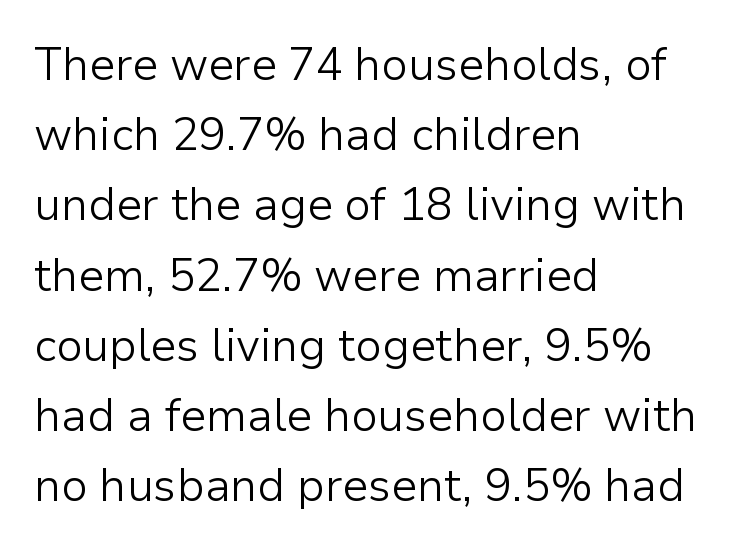
{"serif": "no", "italic": "no", "bold": "no", "weight": "light", "width": "normal", "stroke_contrast": "low", "x_height": "medium", "monospaced": "no", "underline": "no", "align": "left", "line_spacing": "normal", "line_spacing_ratio": 1.56, "letter_spacing": "normal", "letter_spacing_em": 0.0, "glyph_px": 45}
